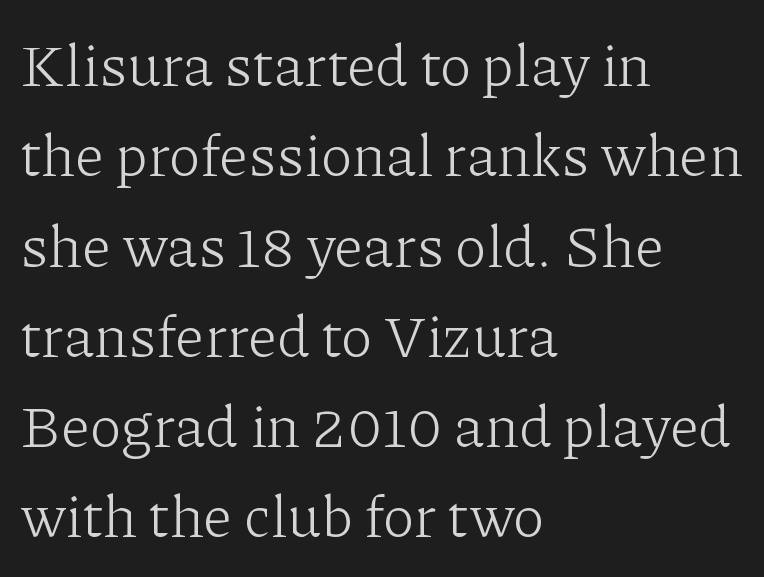
The image shows 59 px light serif type, upright; set left-aligned, normal line spacing (1.53x), normal letter spacing, not underlined; low stroke contrast and a medium x-height.
